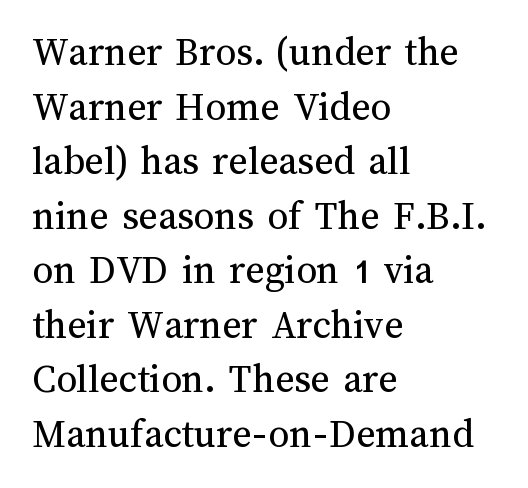
The image shows 41 px regular-weight type, upright; set left-aligned, normal line spacing (1.33x), normal letter spacing, not underlined; medium stroke contrast and a medium x-height.
